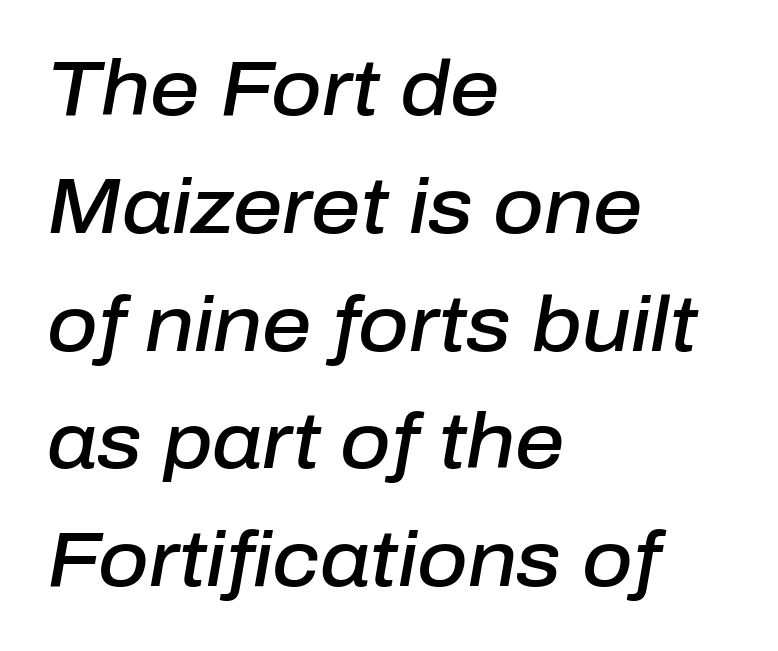
Summary of vertical rhythm: regular, with standard interline spacing. How are the letters spaced? Ordinarily, with no added tracking. Quick note: italic. A student would call this left alignment; a typographer would say flush left, rag right. Each letter keeps its own natural width here, so spacing adapts to shape.
